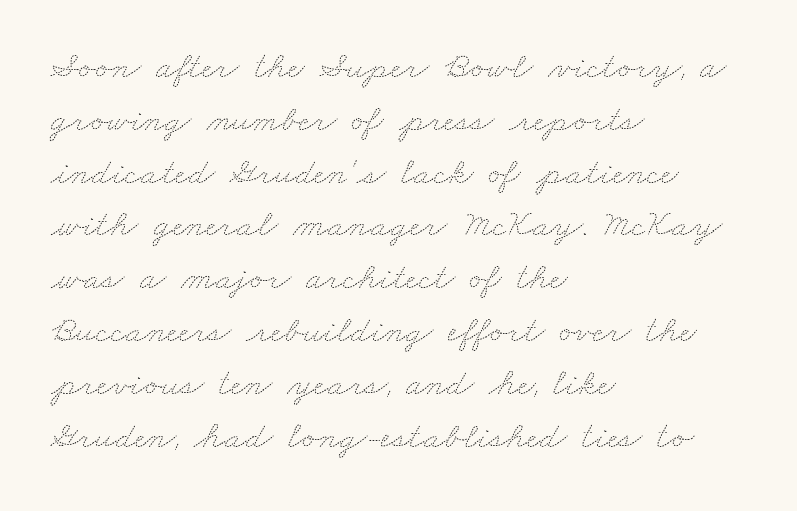
{"bold": "no", "weight": "thin", "width": "wide", "stroke_contrast": "medium", "x_height": "small", "monospaced": "no", "underline": "no", "align": "left", "line_spacing": "normal", "line_spacing_ratio": 1.39, "letter_spacing": "normal", "letter_spacing_em": 0.0, "glyph_px": 38}
